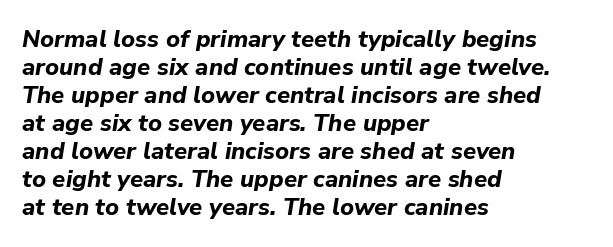
The image shows 24 px bold type, italic (leaning right); set left-aligned, line spacing 1.17x, normal letter spacing, not underlined.
